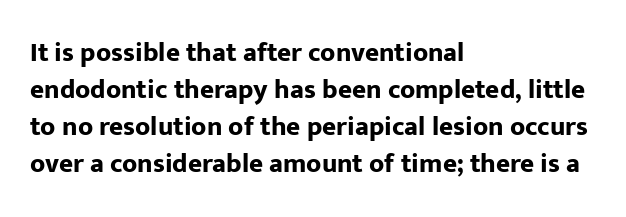
Every character sits straight up, as roman type does. Words appear dense and cohesive because spacing is normal. On the weight axis this lands at bold, roughly 700. In terms of leading, this rendering sits right in the middle.
